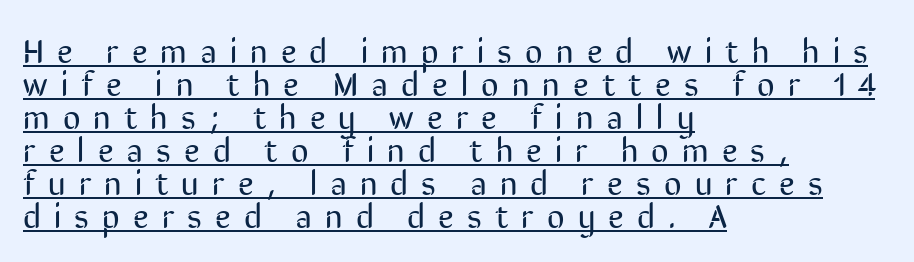
The rendering uses a small line-height, squeezing the rows. The designer went with a sans here, leaving each stem footless. Letter spacing: wide. Compared with a centered layout, this one pins lines to the left instead. Varying glyph widths throughout — classic text-font behaviour. The passage shown is underscored from start to finish.
